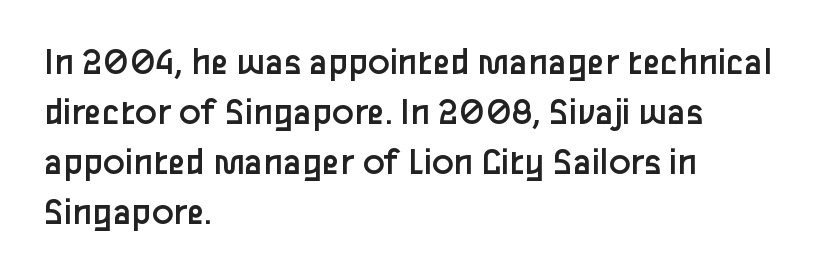
A classic flush-left, rag-right setting is used for this passage. The type is set solid horizontally, with unmodified tracking. If you drew a line through each stem, it would be perfectly vertical. This sample has the flowing, uneven cadence of proportional lettering.
